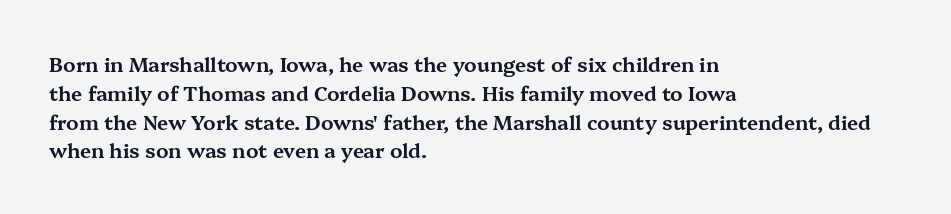
Q: Is the text italic (slanted)? A: No, it is upright.
Q: Is the text underlined? A: No.
Q: How is the paragraph aligned? A: Left-aligned.
Q: Is the spacing between letters normal or unusually wide? A: Normal.
Q: Is the spacing between lines tight, normal or loose? A: Normal.
